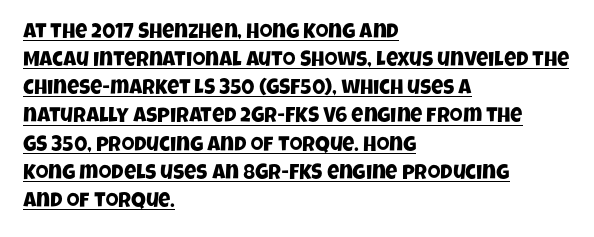
Has an underline been added? It has. The leading is moderate, giving the passage an even texture. Glyph-to-glyph distance matches everyday printed text. The rendering anchors every line to the left-hand side.
